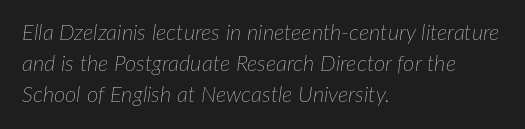
Q: Is the text bold? A: No.
Q: Is the text italic (slanted)? A: Yes, it leans right by about 7 degrees.
Q: Is the text underlined? A: No.
Q: How is the paragraph aligned? A: Left-aligned.
Q: Is the spacing between letters normal or unusually wide? A: Normal.
Q: Is the spacing between lines tight, normal or loose? A: Normal.
